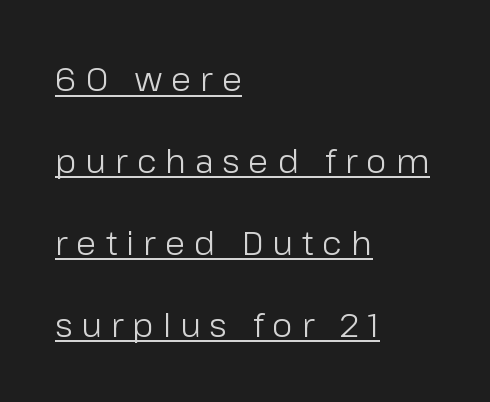
Q: Is the text bold? A: No.
Q: Is the text italic (slanted)? A: No, it is upright.
Q: Is the typeface a serif or a sans-serif typeface? A: Sans-serif.
Q: Is the text underlined? A: Yes.
Q: How is the paragraph aligned? A: Left-aligned.
Q: Is the spacing between letters normal or unusually wide? A: Unusually wide.
Q: Is the spacing between lines tight, normal or loose? A: Loose.
Q: Width (condensed, normal, or wide)? A: Normal.
Q: Stroke contrast? A: Low.
Q: x-height? A: Medium.
Q: Monospaced? A: No.
